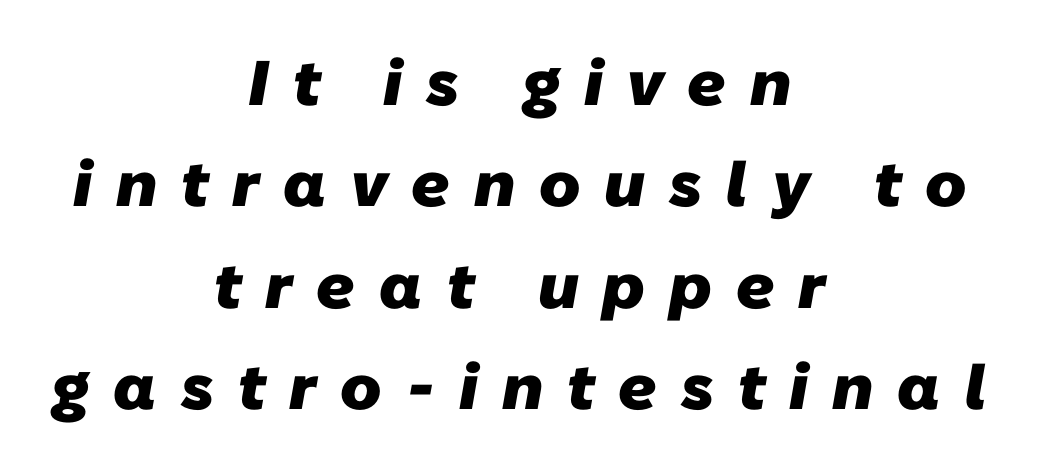
The image shows 63 px heavy sans-serif type; set centered, normal line spacing (1.61x), unusually wide letter spacing (+0.38 em), not underlined; low stroke contrast and a medium x-height.
